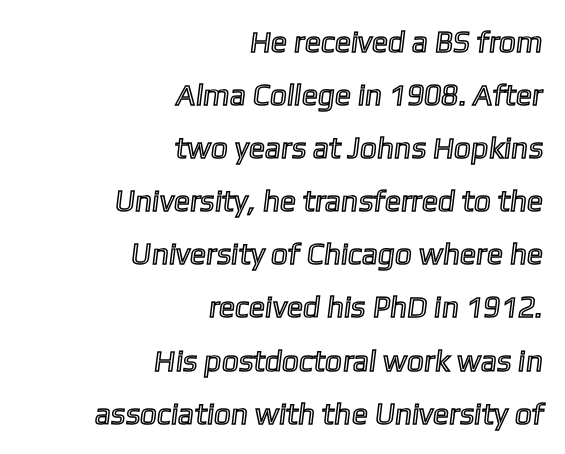
The image shows 30 px text type; set right-aligned, line spacing 1.77x, normal letter spacing, not underlined; a medium x-height.
